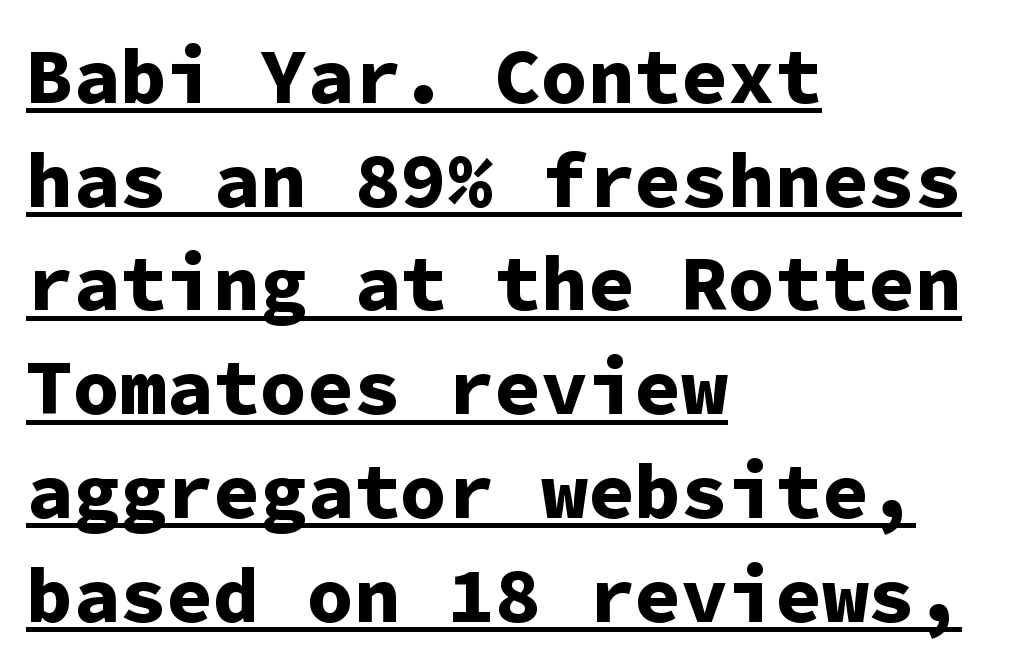
Type style note: lacks serifs. Letter spacing: default. Each letter, wide or thin by design, is forced into the same width here. Students, observe the line beneath the letters — that is underlining. Evenly set lines give the paragraph a standard silhouette.
